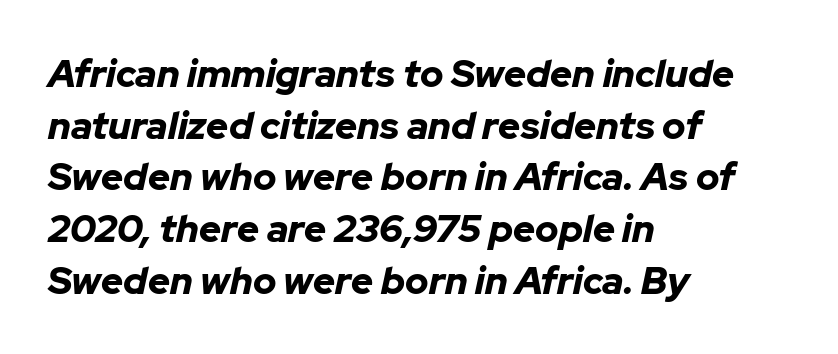
{"italic": "yes", "lean": "right", "slant_degrees": 12, "bold": "yes", "weight": "bold", "width": "normal", "stroke_contrast": "low", "x_height": "medium", "monospaced": "no", "underline": "no", "align": "left", "line_spacing": "normal", "line_spacing_ratio": 1.36, "letter_spacing": "normal", "letter_spacing_em": 0.0, "glyph_px": 38}
